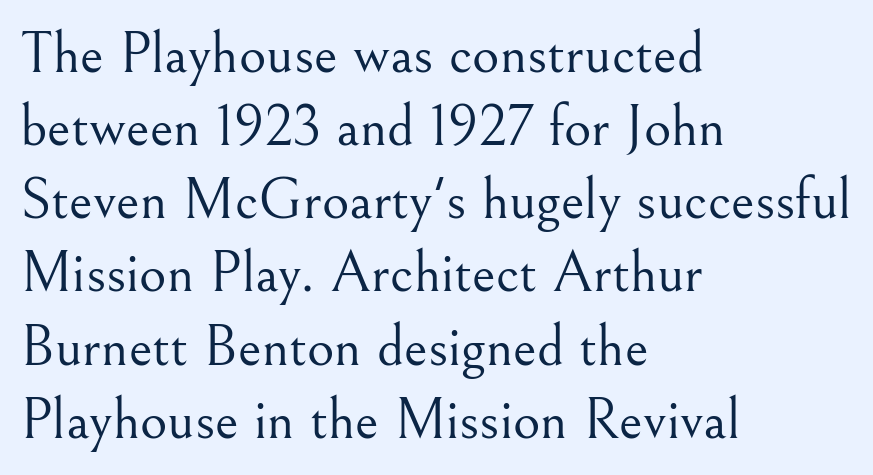
The image shows 59 px light serif type, upright; set left-aligned, line spacing 1.24x, normal letter spacing, not underlined; medium stroke contrast and a small x-height.
